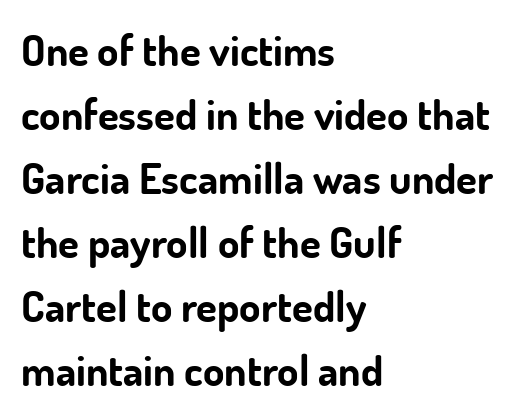
Where is the straight margin? On the left. The font's upright variant was chosen for this text. Stroke thickness is high; the sample reads as a true bold. The rendering uses a moderate line-height, typical for paragraphs. A typesetter would call this proportional, since set widths differ per character.
